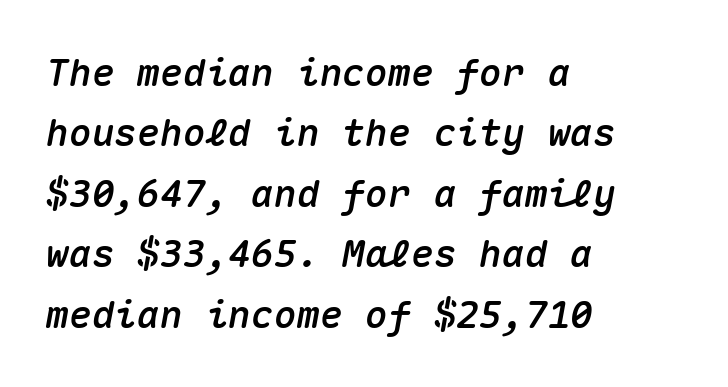
The image shows 38 px text type, italic (leaning right), monospaced; set left-aligned, normal line spacing (1.59x), normal letter spacing, not underlined; medium stroke contrast and a medium x-height.
